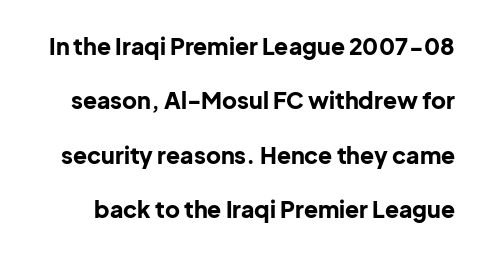
Q: Is the text bold? A: Yes.
Q: Is the text italic (slanted)? A: No, it is upright.
Q: Is the text underlined? A: No.
Q: Is the spacing between letters normal or unusually wide? A: Normal.
Q: Is the spacing between lines tight, normal or loose? A: Loose.
